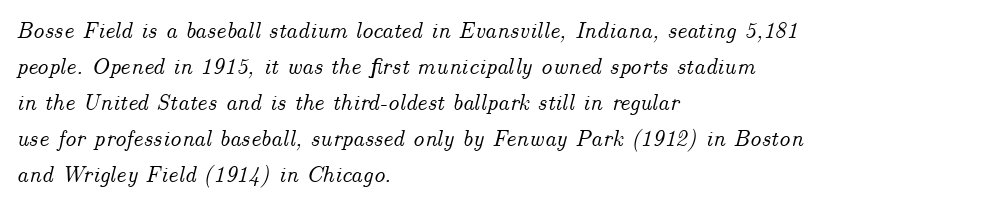
The image shows 23 px text type, italic (leaning right); set left-aligned, normal line spacing (1.56x), normal letter spacing, not underlined.
